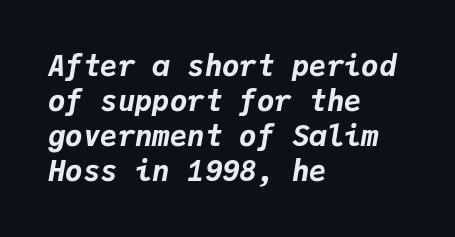
Q: Is the text bold? A: Yes.
Q: Is the text italic (slanted)? A: Yes, it leans right by about 9 degrees.
Q: Is the text underlined? A: No.
Q: How is the paragraph aligned? A: Left-aligned.
Q: Is the spacing between letters normal or unusually wide? A: Normal.
Q: Width (condensed, normal, or wide)? A: Normal.
Q: Stroke contrast? A: Low.
Q: x-height? A: Medium.
Q: Monospaced? A: Yes.
